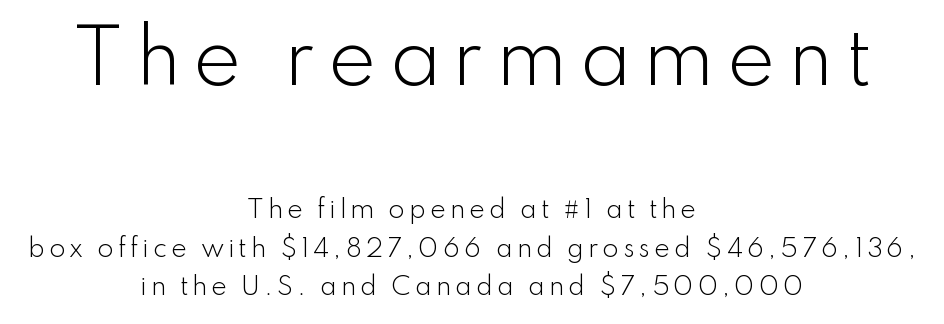
Notice how the passage keeps no hard edge, just a central spine. Lines of text with bare space underneath. A typesetter would call this proportional, since set widths differ per character. The vertical gap from one line to the next is medium.
